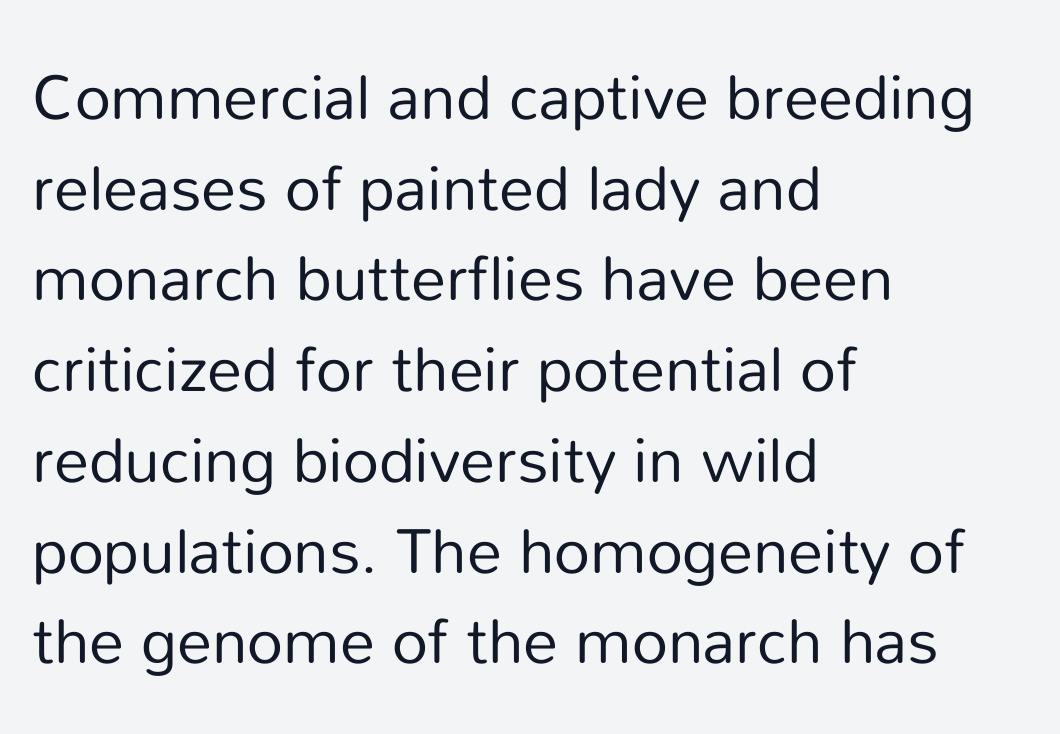
The image shows 63 px regular-weight sans-serif type, upright; set left-aligned, normal line spacing (1.44x), normal letter spacing, not underlined; low stroke contrast and a medium x-height.
